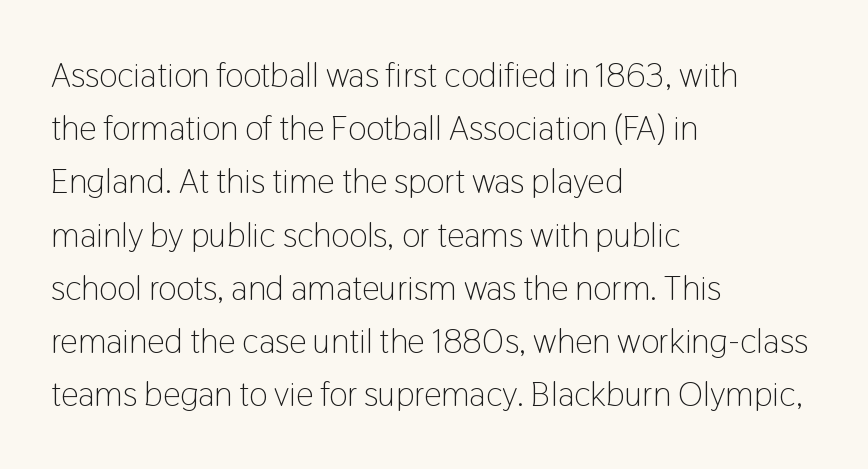
Descenders are the only things crossing below the line. The lettering holds an erect, upright posture throughout. Spacing verdict: proportional, widths tailored to each character. The face used here is a sans, in the tradition of grotesques and geometrics. Vertical stems look standard width or narrower in stroke.
